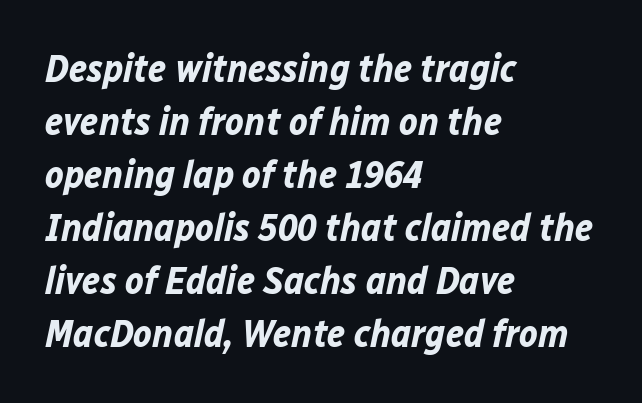
A typesetter would call this proportional, since set widths differ per character. Horizontal bands of white between lines are of average thickness. The specimen reads as italic at a glance. Strong, thick strokes mark this as bold type.
